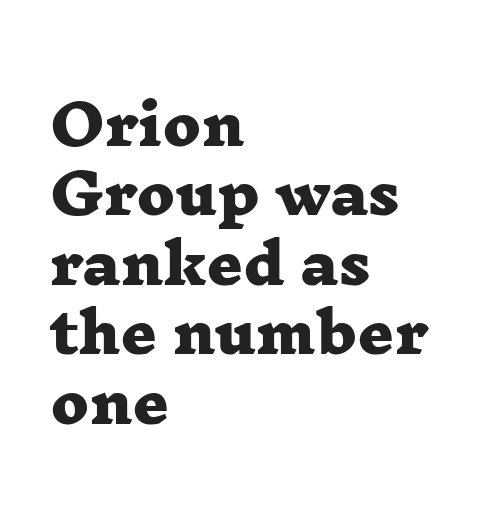
The image shows 56 px heavy, wide serif type; set left-aligned, line spacing 1.24x, normal letter spacing, not underlined; low stroke contrast and a medium x-height.
